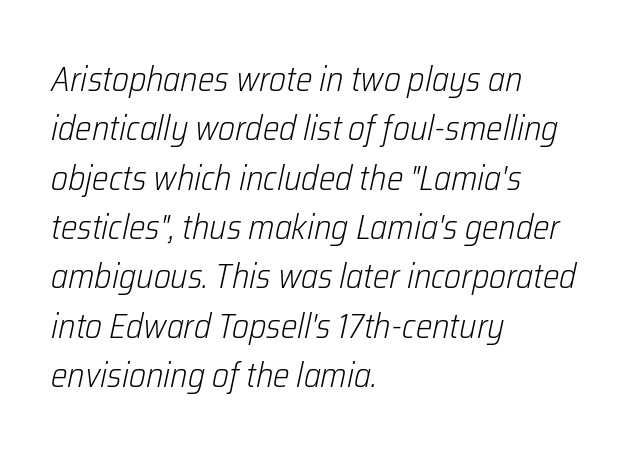
One glance says typical: line gaps are just what's usual. Tall strokes in this sample are angled rather than plumb. The compositor pushed each line to the left boundary. Character widths vary here, with narrow letters taking less room than wide ones.
